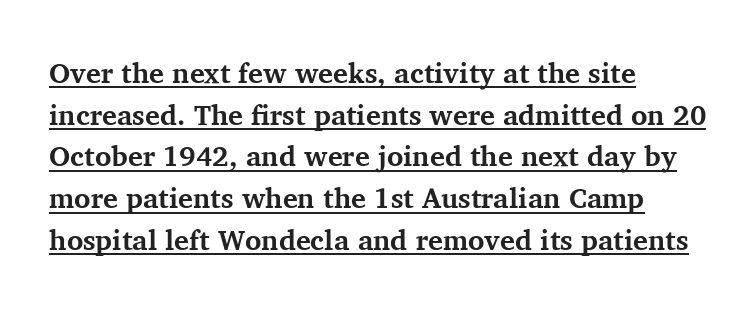
Quick note: not italic, upright. How are the letters spaced? Ordinarily, with no added tracking. Each glyph is drawn with heavy, bold strokes. Typographically, this falls in the serif category. Caption: multi-line text, flush left, ragged right.
